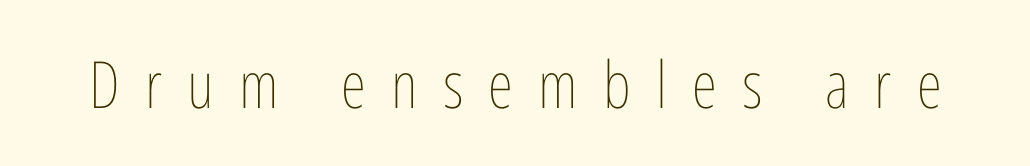
The zone under the glyphs is completely vacant. Stems and bowls with no extra thickness — not bold. In terms of posture, this sample is upright. Inter-character spacing is expanded well beyond the font's built-in metrics. The face used here is proportionally spaced, like ordinary book or web type.
